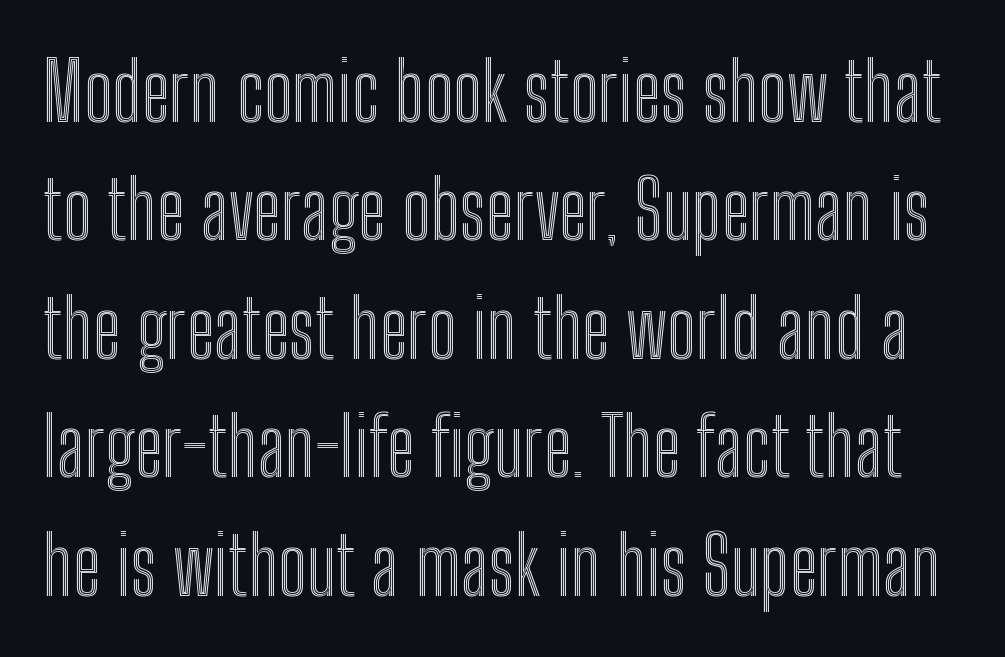
{"italic": "no", "width": "condensed", "x_height": "medium", "monospaced": "no", "underline": "no", "line_spacing": "normal", "line_spacing_ratio": 1.48, "letter_spacing": "normal", "letter_spacing_em": 0.0, "glyph_px": 80}
